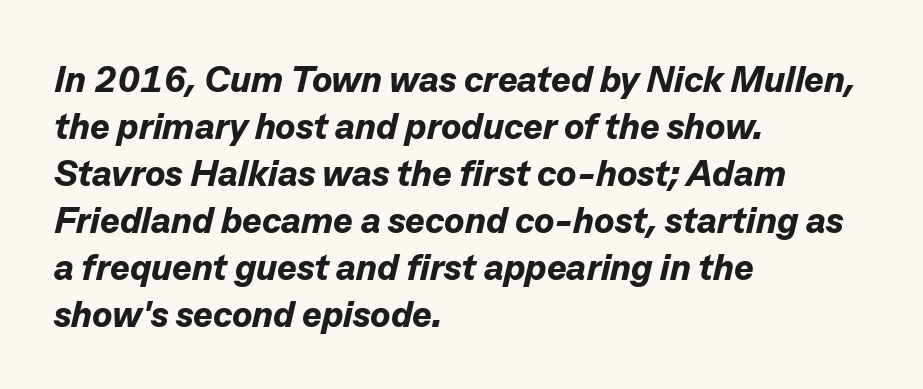
The image shows 37 px bold type, italic (leaning right); set left-aligned, normal line spacing (1.27x), normal letter spacing, not underlined; low stroke contrast and a medium x-height.
